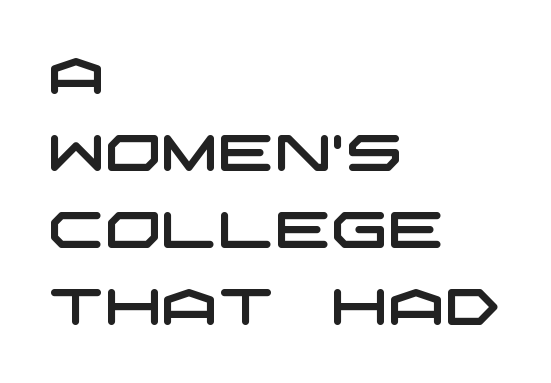
The image shows 50 px wide sans-serif type; set left-aligned, normal line spacing (1.54x), normal letter spacing, not underlined; low stroke contrast and a large x-height.
